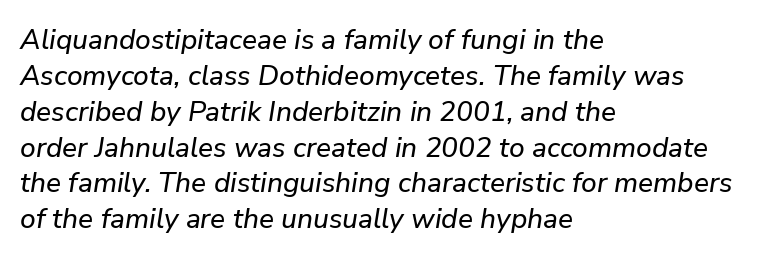
The whole block is typeset with a tilt. Descenders hang freely into open space. The face used here is rendered with its standard letterfit. Spacing verdict: proportional, widths tailored to each character.
